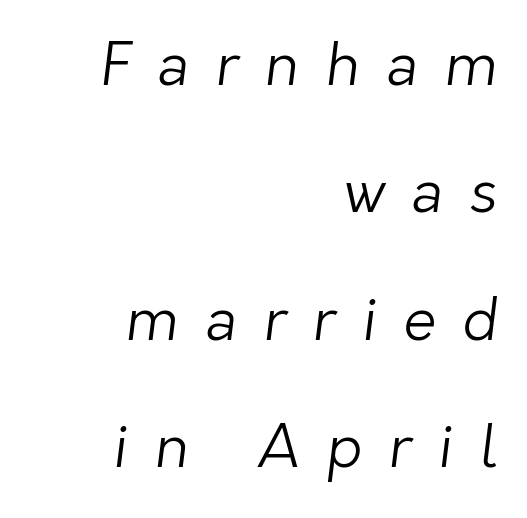
Loosely led — the rows are spread out. The paragraph has a hard right edge and a soft left edge. Weight class: somewhere from thin through regular. This rendering employs a face without finishing strokes, i.e., a sans-serif.
